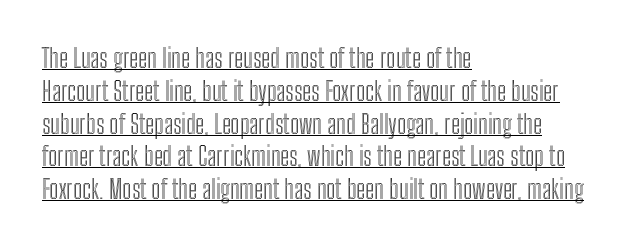
The image shows 26 px text type, upright; set left-aligned, normal line spacing (1.26x), normal letter spacing, underlined.
